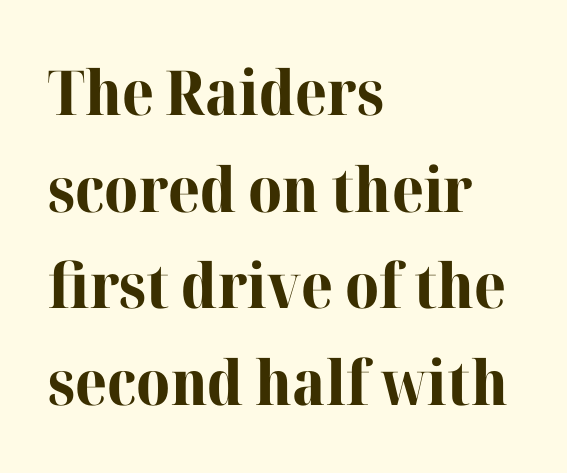
Q: Is the text bold? A: Yes.
Q: Is the text italic (slanted)? A: No, it is upright.
Q: Is the typeface a serif or a sans-serif typeface? A: Serif.
Q: Is the text underlined? A: No.
Q: How is the paragraph aligned? A: Left-aligned.
Q: Is the spacing between letters normal or unusually wide? A: Normal.
Q: Is the spacing between lines tight, normal or loose? A: Normal.
Q: Width (condensed, normal, or wide)? A: Normal.
Q: Stroke contrast? A: High.
Q: x-height? A: Medium.
Q: Monospaced? A: No.
